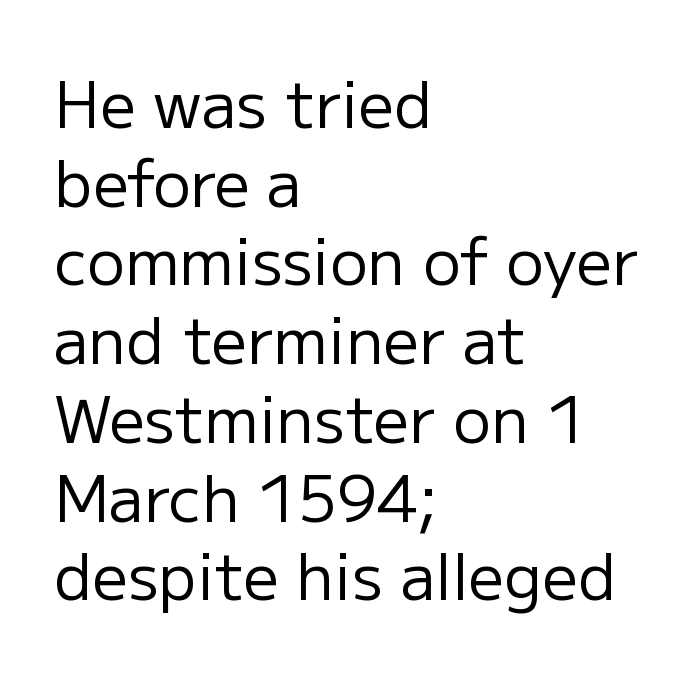
{"serif": "no", "italic": "no", "bold": "no", "weight": "regular", "width": "normal", "stroke_contrast": "low", "x_height": "medium", "monospaced": "no", "underline": "no", "align": "left", "line_spacing": "normal", "line_spacing_ratio": 1.25, "letter_spacing": "normal", "letter_spacing_em": 0.0, "glyph_px": 63}
